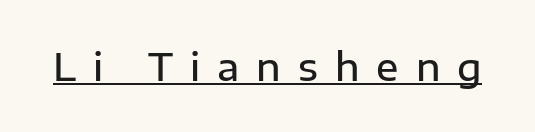
The letters carry no serifs — their stems end cleanly without finishing strokes. Descenders here cross a horizontal rule under the line. Compared with an ordinary text face, these strokes are moderately heavier — a semibold. The passage shown has open, widely tracked lettering throughout.
